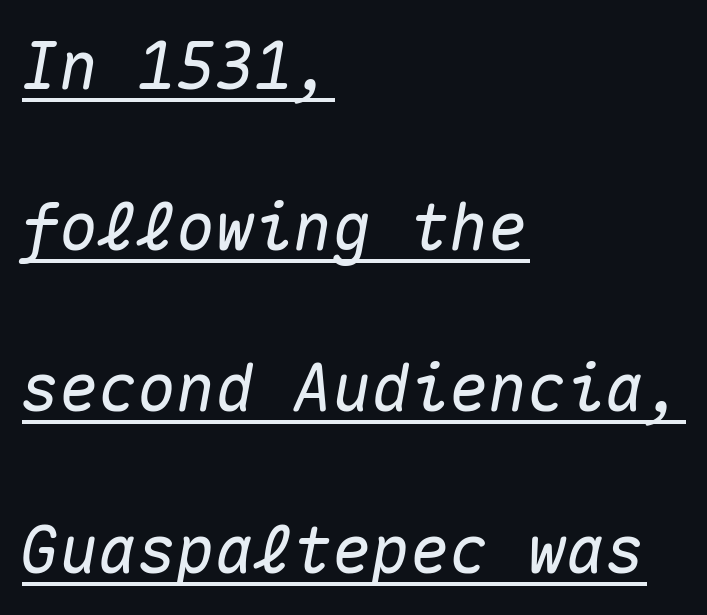
{"italic": "yes", "lean": "right", "slant_degrees": 10, "width": "normal", "stroke_contrast": "medium", "x_height": "medium", "monospaced": "yes", "underline": "yes", "align": "left", "line_spacing": "loose", "line_spacing_ratio": 2.48, "letter_spacing": "normal", "letter_spacing_em": 0.0, "glyph_px": 65}
